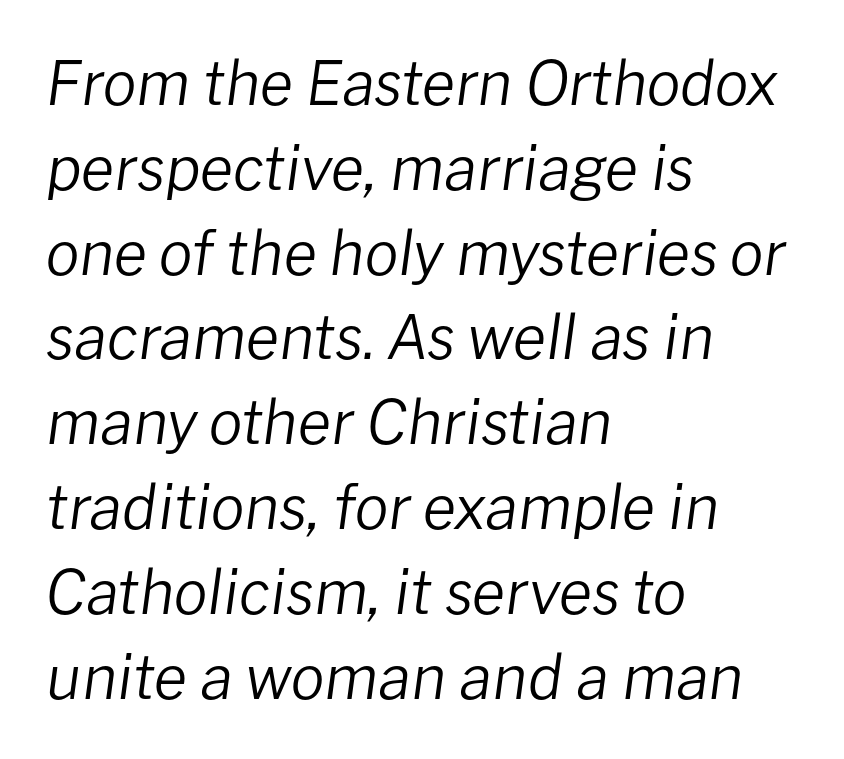
{"italic": "yes", "lean": "right", "slant_degrees": 8, "bold": "no", "weight": "regular", "width": "normal", "stroke_contrast": "low", "x_height": "medium", "monospaced": "no", "underline": "no", "align": "left", "line_spacing": "normal", "line_spacing_ratio": 1.39, "letter_spacing": "normal", "letter_spacing_em": 0.0, "glyph_px": 61}
